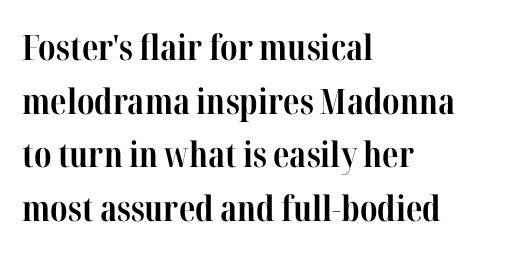
The image shows 35 px bold, condensed serif type, upright; set left-aligned, normal line spacing (1.53x), normal letter spacing, not underlined; high stroke contrast and a medium x-height.
